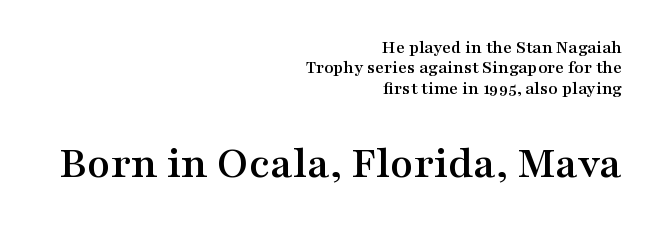
{"serif": "yes", "italic": "no", "width": "wide", "stroke_contrast": "medium", "x_height": "medium", "monospaced": "no", "underline": "no", "align": "right", "line_spacing": "tight", "line_spacing_ratio": 1.07, "letter_spacing": "normal", "letter_spacing_em": 0.0, "larger_block": "second", "size_ratio": 2.47, "glyph_px": 47}
